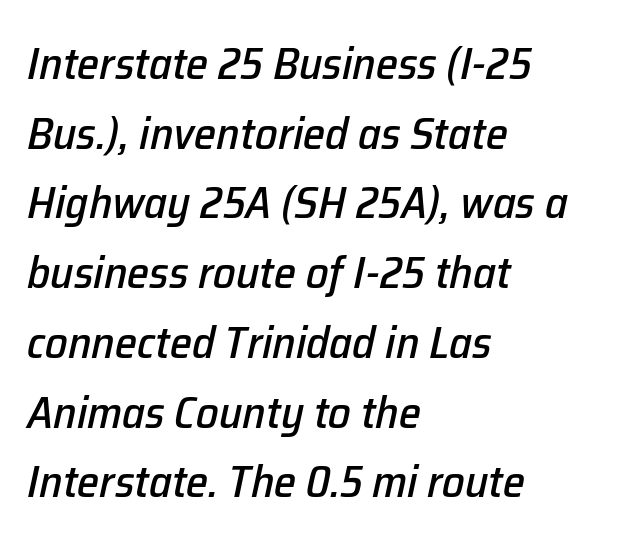
Clear beneath every line of the passage. In terms of posture, this sample is oblique. The rendering uses natural spacing where letterforms have individual widths. Spacing between characters is what you'd get straight out of the box.
